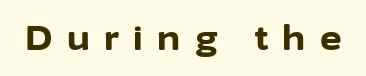
The foot of each line stays bare and open. The glyphs in this specimen are sans serif. The typography opts for an upright posture over an oblique one. Heft: maximum for text — a bold. Varying glyph widths throughout — classic text-font behaviour.
